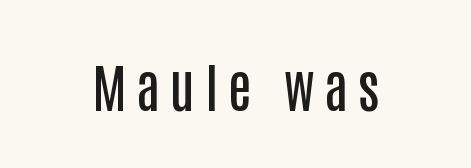
The image shows 53 px semibold, condensed sans-serif type, upright; set not underlined; low stroke contrast and a large x-height.
